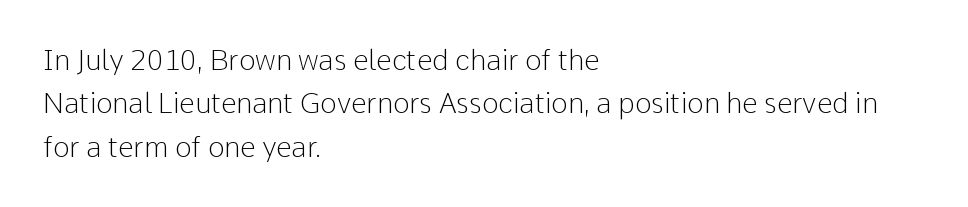
The image shows 28 px light sans-serif type, upright; set left-aligned, normal line spacing (1.55x), normal letter spacing, not underlined; low stroke contrast and a medium x-height.
